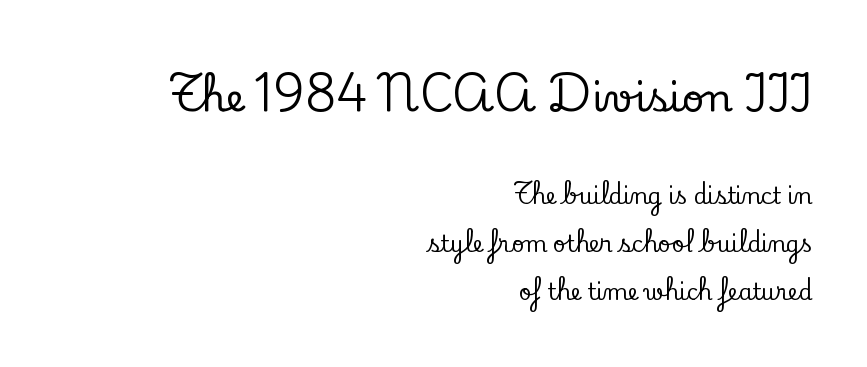
No italicization has been applied; the sample stays upright. Little horizontal feet cap the strokes, marking this as serif type. Whoever set this made the first block the dominant, larger element. This rendering features lettering with no underline.
